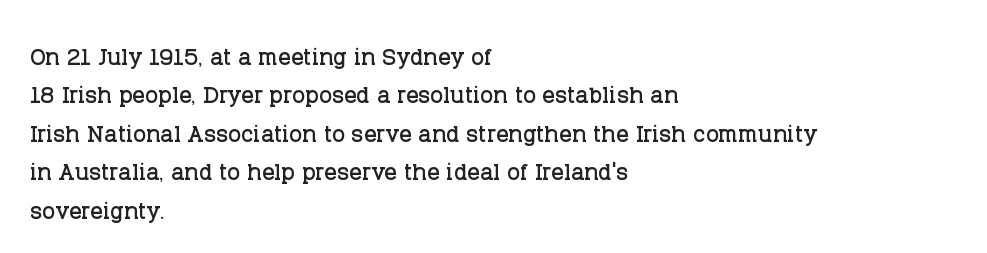
{"serif": "yes", "italic": "no", "width": "normal", "stroke_contrast": "low", "x_height": "large", "monospaced": "no", "underline": "no", "align": "left", "line_spacing_ratio": 1.24, "letter_spacing": "normal", "letter_spacing_em": 0.0, "glyph_px": 31}
